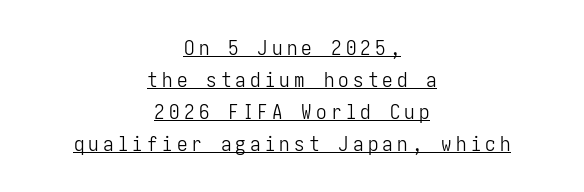
The image shows 21 px text type, upright; set centered, normal line spacing (1.53x), unusually wide letter spacing (+0.2 em), underlined.
